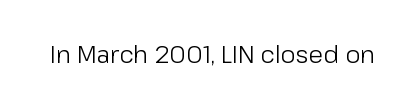
Only glyphs here, with clear space below each row. Notice how the stems are strictly vertical — no italics here. Between one letter and the next there's only the usual sliver of space. Is this a heavy cut? Hardly; it is regular or lighter.
